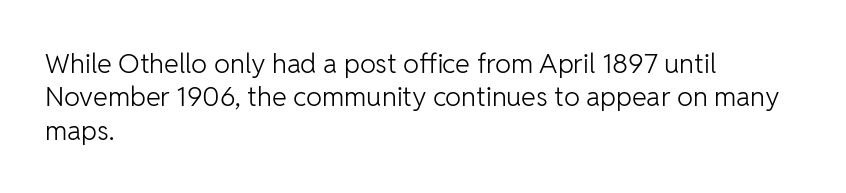
The image shows 27 px text type, upright; set left-aligned, line spacing 1.24x, normal letter spacing, not underlined.
